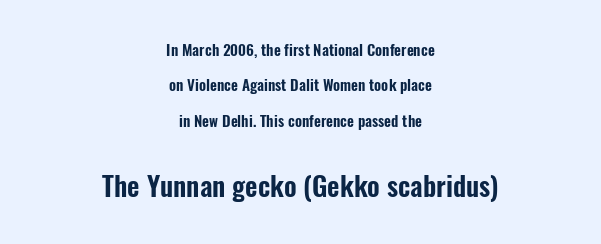
Q: Is the text italic (slanted)? A: No, it is upright.
Q: Is the text underlined? A: No.
Q: How is the paragraph aligned? A: Centered.
Q: Is the spacing between letters normal or unusually wide? A: Normal.
Q: Is the spacing between lines tight, normal or loose? A: Loose.
Q: Which block of text is set in a larger size, the first (top) or the second (bottom)? A: The second (bottom) one.
